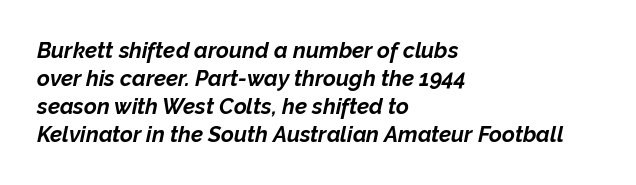
Q: Is the text bold? A: Yes.
Q: Is the text italic (slanted)? A: Yes, it leans right by about 12 degrees.
Q: Is the text underlined? A: No.
Q: How is the paragraph aligned? A: Left-aligned.
Q: Is the spacing between letters normal or unusually wide? A: Normal.
Q: Is the spacing between lines tight, normal or loose? A: Normal.
